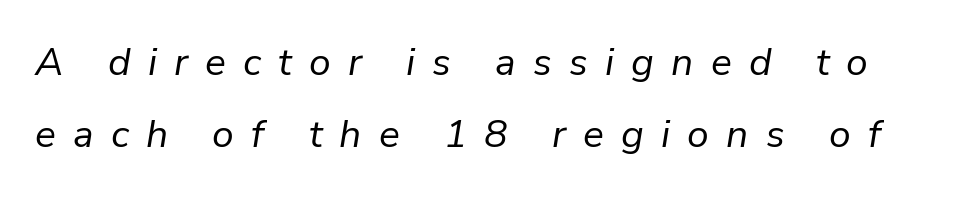
{"italic": "yes", "lean": "right", "slant_degrees": 9, "bold": "no", "weight": "regular", "width": "normal", "stroke_contrast": "low", "x_height": "medium", "monospaced": "no", "underline": "no", "line_spacing_ratio": 1.85, "letter_spacing": "wide", "letter_spacing_em": 0.44, "glyph_px": 39}
